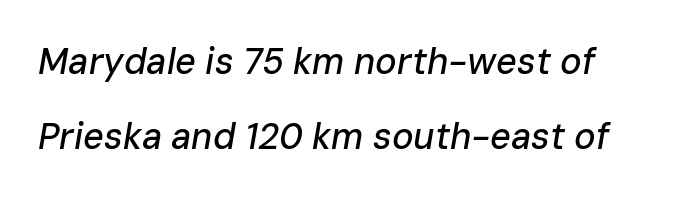
This sample uses an oblique cut, with every glyph tilted off the vertical. Each line starts at the same left margin while the right side varies. Each letter keeps its own natural width here, so spacing adapts to shape. A typesetter would call this leading open, well beyond the default. This sample uses plain, unmodified letter spacing. The specimen omits any rule beneath the text block's lines.
